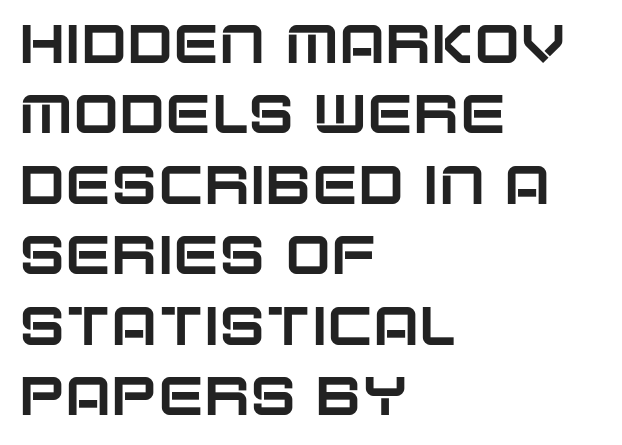
The image shows 55 px sans-serif type, upright; set left-aligned, normal line spacing (1.28x), normal letter spacing, not underlined; low stroke contrast and a large x-height.
